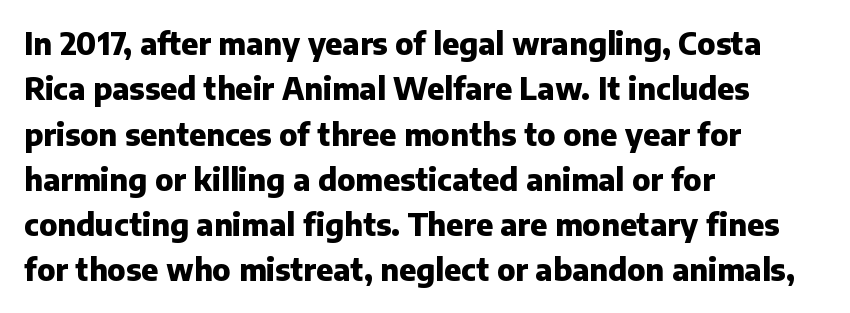
{"serif": "no", "italic": "no", "bold": "yes", "weight": "heavy", "width": "normal", "stroke_contrast": "low", "x_height": "medium", "monospaced": "no", "underline": "no", "align": "left", "line_spacing": "normal", "line_spacing_ratio": 1.51, "letter_spacing": "normal", "letter_spacing_em": 0.0, "glyph_px": 30}
